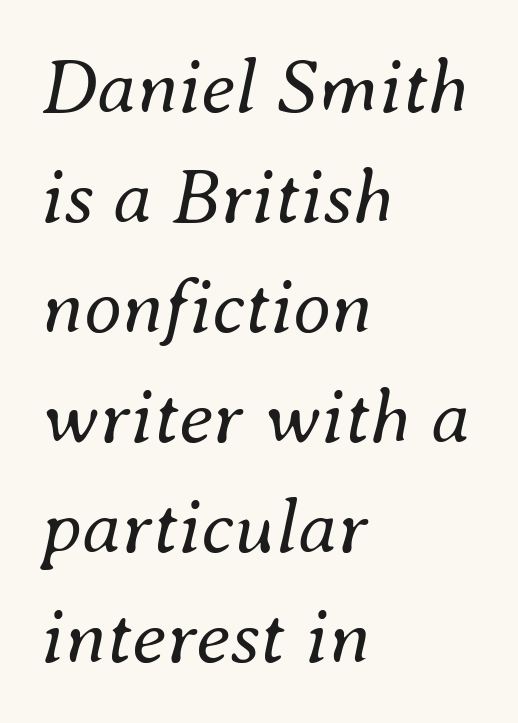
Q: Is the text bold? A: No.
Q: Is the text italic (slanted)? A: Yes, it leans right by about 8 degrees.
Q: Is the text underlined? A: No.
Q: How is the paragraph aligned? A: Left-aligned.
Q: Is the spacing between letters normal or unusually wide? A: Normal.
Q: Is the spacing between lines tight, normal or loose? A: Normal.
Q: Width (condensed, normal, or wide)? A: Normal.
Q: Stroke contrast? A: Medium.
Q: x-height? A: Small.
Q: Monospaced? A: No.
